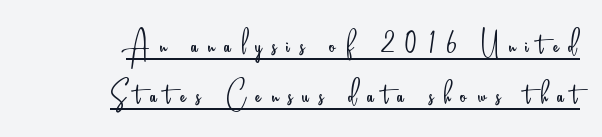
{"serif": "no", "bold": "no", "weight": "light", "width": "condensed", "stroke_contrast": "low", "x_height": "small", "monospaced": "no", "underline": "yes", "align": "right", "line_spacing": "normal", "line_spacing_ratio": 1.29, "letter_spacing": "wide", "letter_spacing_em": 0.26, "glyph_px": 39}
